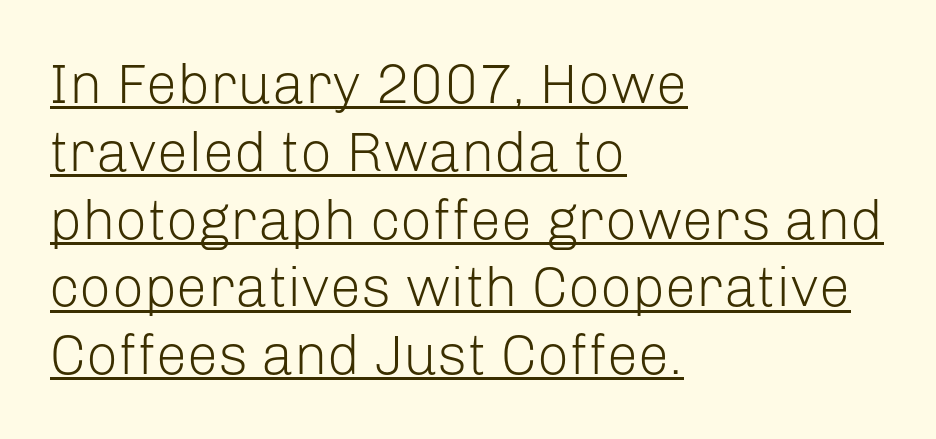
The image shows 56 px light sans-serif type, upright; set left-aligned, line spacing 1.21x, normal letter spacing, underlined; low stroke contrast and a medium x-height.
